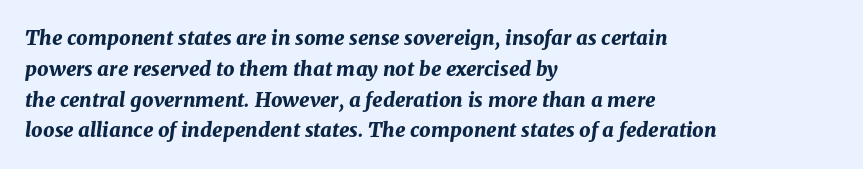
The string is rendered with underlining switched off. All the whitespace from short lines collects on the right. This sample uses an oblique cut, with every glyph tilted off the vertical. Is the type bold? Yes — the strokes are clearly thick and heavy.
